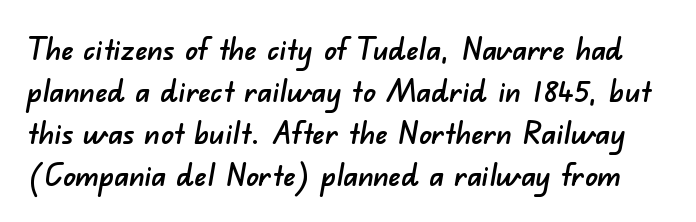
{"serif": "no", "width": "normal", "stroke_contrast": "low", "x_height": "small", "monospaced": "no", "underline": "no", "line_spacing": "normal", "line_spacing_ratio": 1.35, "letter_spacing": "normal", "letter_spacing_em": 0.0, "glyph_px": 31}
